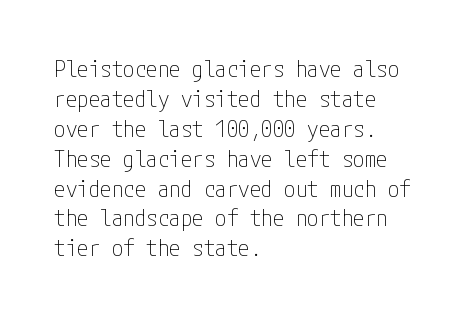
Q: Is the text bold? A: No.
Q: Is the text italic (slanted)? A: No, it is upright.
Q: Is the text underlined? A: No.
Q: How is the paragraph aligned? A: Left-aligned.
Q: Is the spacing between letters normal or unusually wide? A: Normal.
Q: Is the spacing between lines tight, normal or loose? A: Normal.
